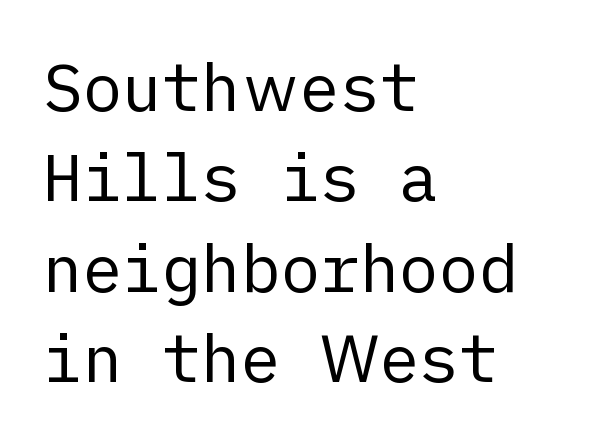
The image shows 66 px regular-weight sans-serif type, upright; set left-aligned, normal line spacing (1.37x), normal letter spacing, not underlined; low stroke contrast and a medium x-height.
